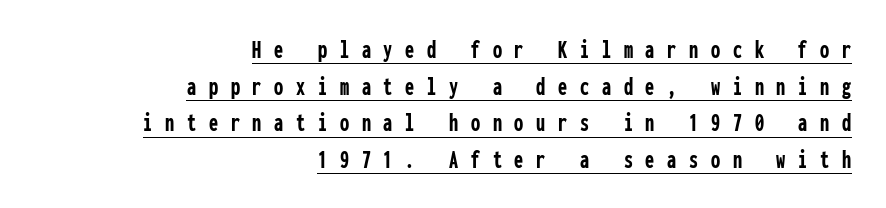
Q: Is the text bold? A: Yes.
Q: Is the text italic (slanted)? A: No, it is upright.
Q: Is the text underlined? A: Yes.
Q: How is the paragraph aligned? A: Right-aligned.
Q: Is the spacing between letters normal or unusually wide? A: Unusually wide.
Q: Is the spacing between lines tight, normal or loose? A: Normal.
